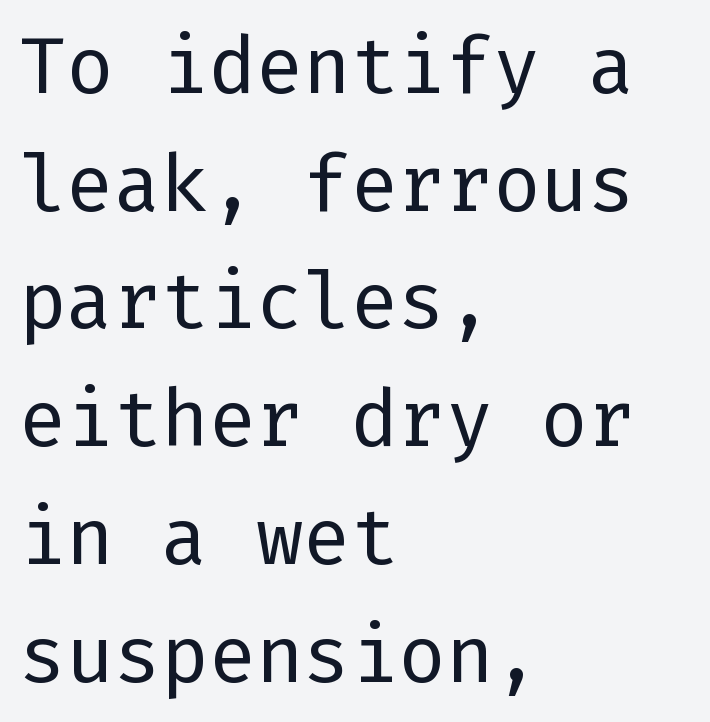
{"serif": "no", "italic": "no", "bold": "no", "weight": "regular", "width": "normal", "stroke_contrast": "low", "x_height": "medium", "underline": "no", "align": "left", "line_spacing": "normal", "line_spacing_ratio": 1.49, "letter_spacing": "normal", "letter_spacing_em": 0.0, "glyph_px": 79}
